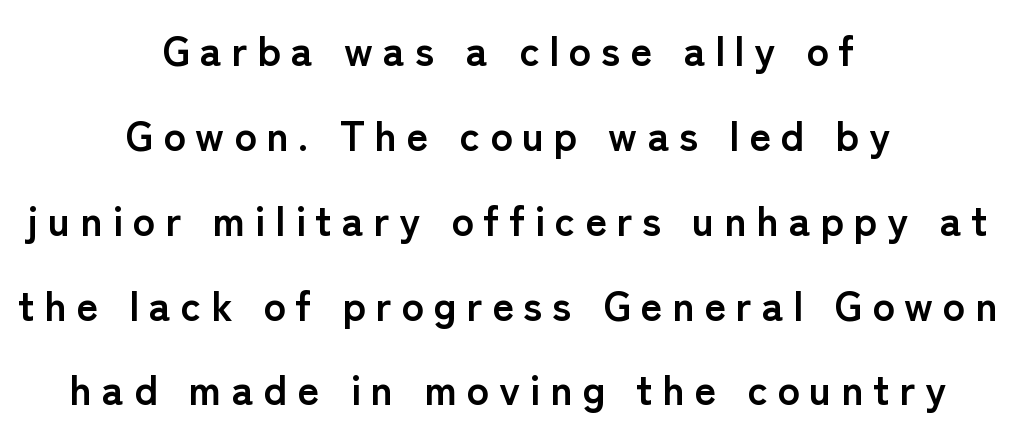
{"serif": "no", "italic": "no", "bold": "yes", "weight": "semibold", "width": "normal", "stroke_contrast": "low", "x_height": "medium", "monospaced": "no", "underline": "no", "align": "center", "line_spacing": "loose", "line_spacing_ratio": 2.02, "letter_spacing": "wide", "letter_spacing_em": 0.23, "glyph_px": 42}
